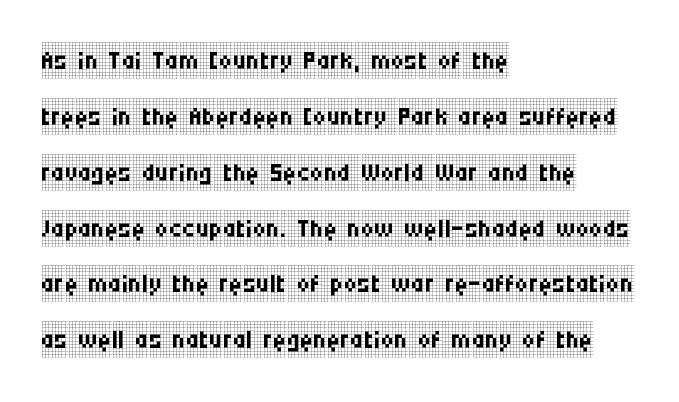
{"serif": "yes", "italic": "no", "bold": "no", "weight": "regular", "width": "condensed", "stroke_contrast": "low", "x_height": "large", "monospaced": "no", "underline": "no", "align": "left", "line_spacing": "normal", "line_spacing_ratio": 1.51, "letter_spacing": "normal", "letter_spacing_em": 0.0, "glyph_px": 37}
